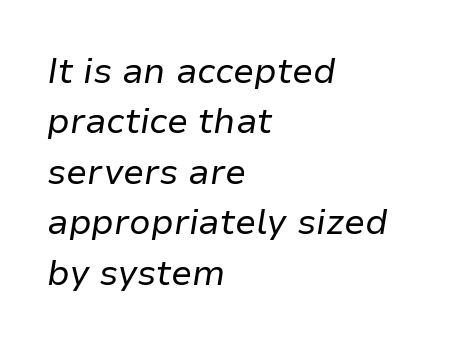
Nobody drew a line under any word here. This rendering leaves character spacing at its baseline value. The strokes carry an ordinary text weight at most. The compositor pushed each line to the left boundary. The rendering applies a slant to the glyphs.
